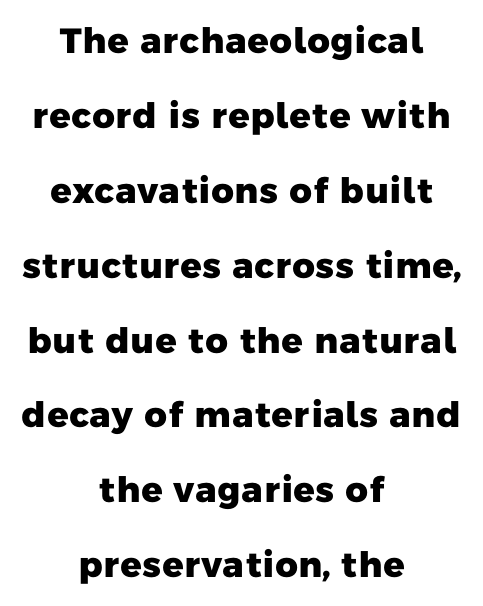
Q: Is the text bold? A: Yes.
Q: Is the typeface a serif or a sans-serif typeface? A: Sans-serif.
Q: Is the text underlined? A: No.
Q: How is the paragraph aligned? A: Centered.
Q: Is the spacing between letters normal or unusually wide? A: Normal.
Q: Is the spacing between lines tight, normal or loose? A: Loose.
Q: Width (condensed, normal, or wide)? A: Normal.
Q: Stroke contrast? A: Low.
Q: x-height? A: Medium.
Q: Monospaced? A: No.
